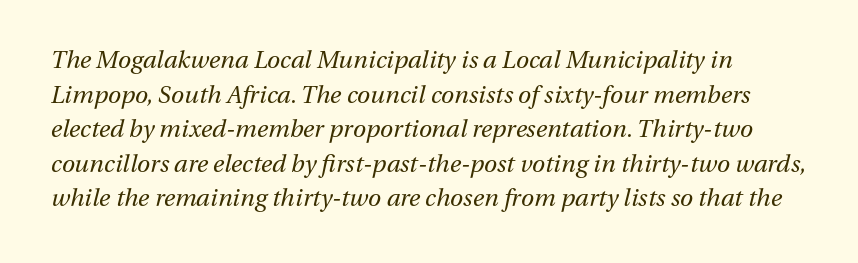
Q: Is the text bold? A: No.
Q: Is the text italic (slanted)? A: Yes, it leans right by about 13 degrees.
Q: Is the text underlined? A: No.
Q: How is the paragraph aligned? A: Left-aligned.
Q: Is the spacing between letters normal or unusually wide? A: Normal.
Q: Is the spacing between lines tight, normal or loose? A: Normal.
